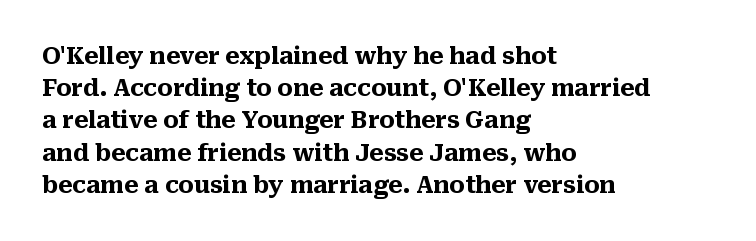
The image shows 23 px bold type, upright; set left-aligned, normal line spacing (1.4x), normal letter spacing, not underlined.
